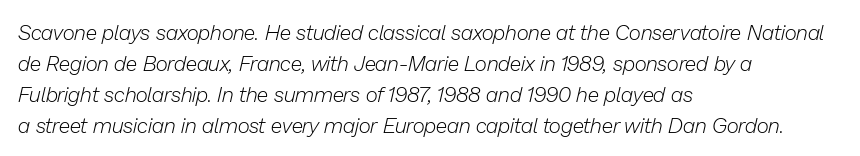
Q: Is the text bold? A: No.
Q: Is the text italic (slanted)? A: Yes, it leans right by about 13 degrees.
Q: Is the text underlined? A: No.
Q: How is the paragraph aligned? A: Left-aligned.
Q: Is the spacing between letters normal or unusually wide? A: Normal.
Q: Is the spacing between lines tight, normal or loose? A: Normal.
